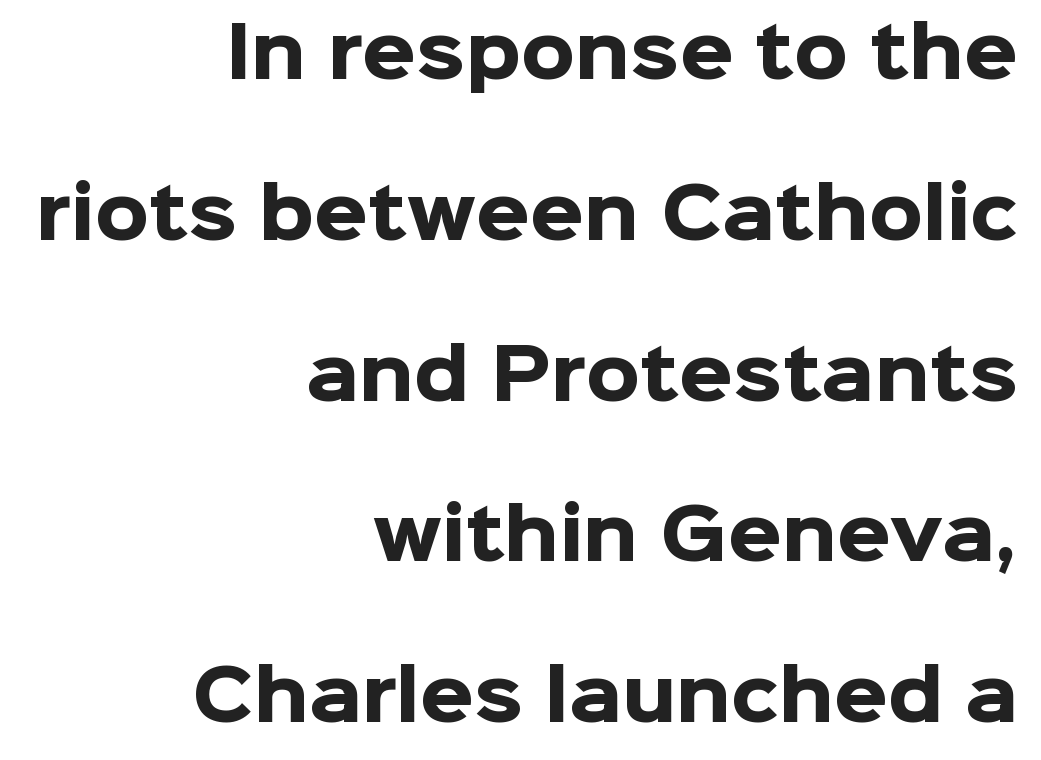
{"serif": "no", "italic": "no", "bold": "yes", "weight": "heavy", "width": "normal", "stroke_contrast": "low", "x_height": "medium", "monospaced": "no", "underline": "no", "align": "right", "line_spacing": "loose", "line_spacing_ratio": 2.33, "letter_spacing": "normal", "letter_spacing_em": 0.0, "glyph_px": 69}
